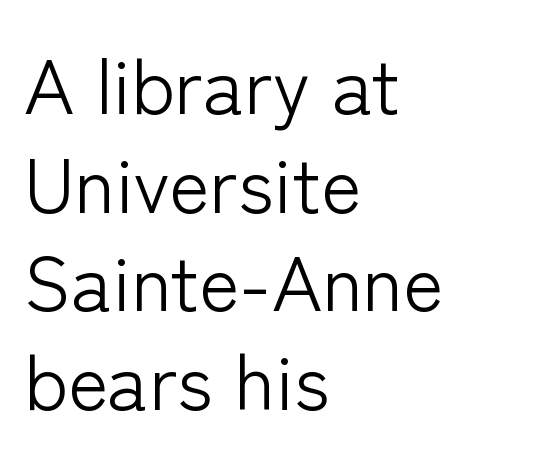
Q: Is the text bold? A: No.
Q: Is the text italic (slanted)? A: No, it is upright.
Q: Is the typeface a serif or a sans-serif typeface? A: Sans-serif.
Q: Is the text underlined? A: No.
Q: How is the paragraph aligned? A: Left-aligned.
Q: Is the spacing between letters normal or unusually wide? A: Normal.
Q: Is the spacing between lines tight, normal or loose? A: Normal.
Q: Width (condensed, normal, or wide)? A: Normal.
Q: Stroke contrast? A: Low.
Q: x-height? A: Medium.
Q: Monospaced? A: No.
